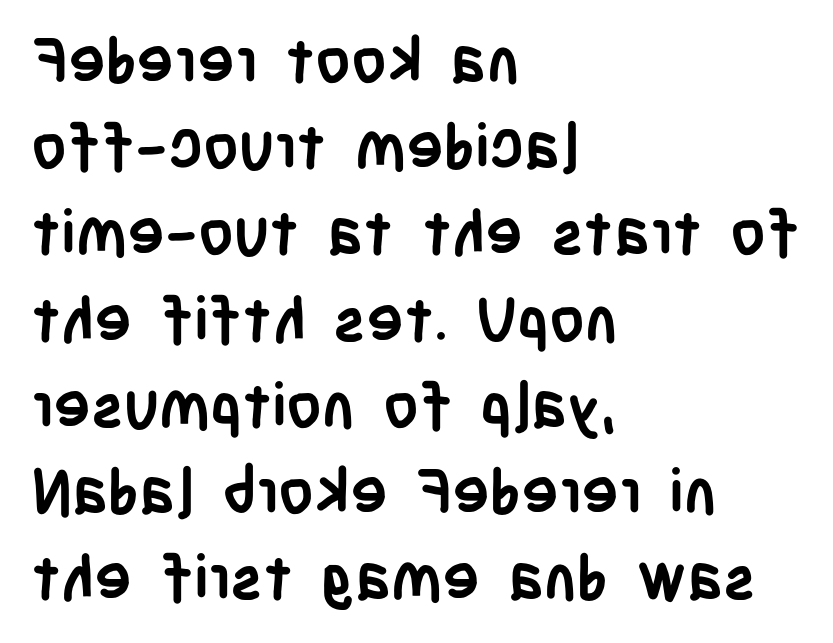
Unlike a traditional serif, this face leaves its strokes unadorned. The letters stand upright; this is a roman face. You could not count columns in this text — the font is proportionally spaced. Notice how thick the strokes are: this is what a full bold looks like. Inter-character spacing is left at the font's built-in metrics.
